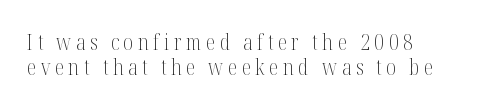
The image shows 21 px text type, upright; set line spacing 1.19x, unusually wide letter spacing (+0.22 em), not underlined.
